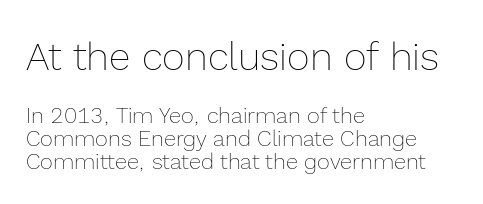
Closely set lines give the paragraph a compact silhouette. Typeset ragged right — the left edge is the straight one. Ordinary non-slanted type is in use. The space beneath each line is pristine and unruled.
